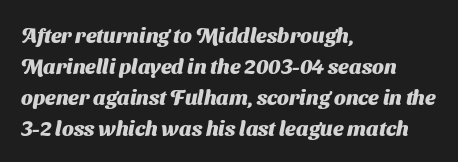
The image shows 21 px bold type; set left-aligned, normal line spacing (1.48x), normal letter spacing, not underlined.
